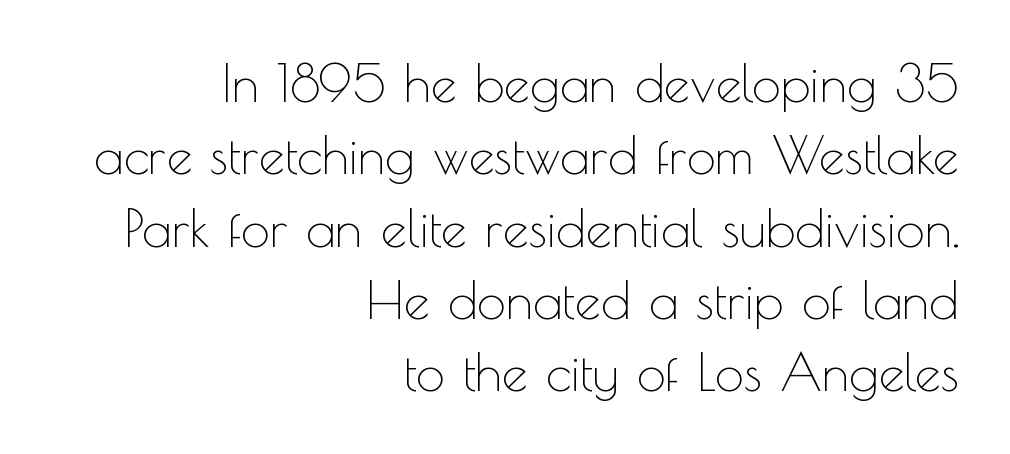
Quick note: underline off. Glyph-to-glyph distance matches everyday printed text. Typographically, this falls in the sans-serif category. The ragged edge is on the left, which tells us the setting is flush right. The passage shown is typed in a proportional face where columns would drift. Does the leading feel generous? No, just average.
